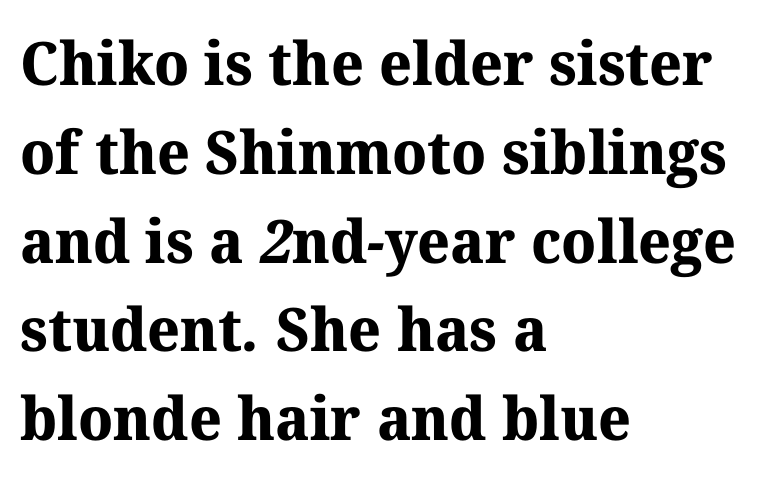
{"serif": "yes", "bold": "yes", "weight": "bold", "width": "normal", "stroke_contrast": "medium", "x_height": "medium", "monospaced": "no", "underline": "no", "align": "left", "line_spacing": "normal", "line_spacing_ratio": 1.48, "letter_spacing": "normal", "letter_spacing_em": 0.0, "glyph_px": 60}
